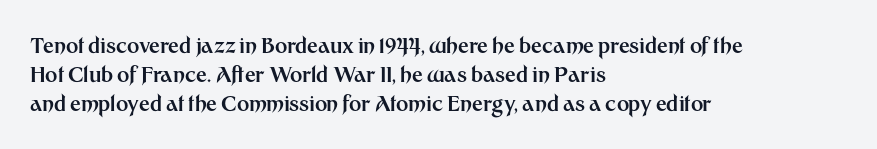
Q: Is the text bold? A: Yes.
Q: Is the text italic (slanted)? A: No, it is upright.
Q: Is the text underlined? A: No.
Q: How is the paragraph aligned? A: Left-aligned.
Q: Is the spacing between letters normal or unusually wide? A: Normal.
Q: Is the spacing between lines tight, normal or loose? A: Normal.
